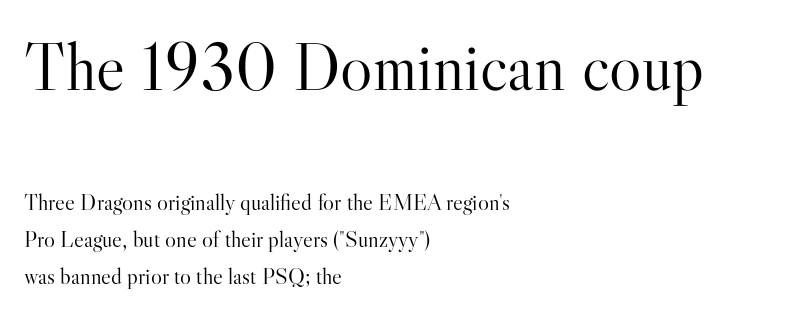
Q: Is the text bold? A: No.
Q: Is the text italic (slanted)? A: No, it is upright.
Q: Is the typeface a serif or a sans-serif typeface? A: Serif.
Q: Is the text underlined? A: No.
Q: How is the paragraph aligned? A: Left-aligned.
Q: Is the spacing between letters normal or unusually wide? A: Normal.
Q: Is the spacing between lines tight, normal or loose? A: Normal.
Q: Which block of text is set in a larger size, the first (top) or the second (bottom)? A: The first (top) one.
Q: Width (condensed, normal, or wide)? A: Normal.
Q: Stroke contrast? A: High.
Q: x-height? A: Small.
Q: Monospaced? A: No.
